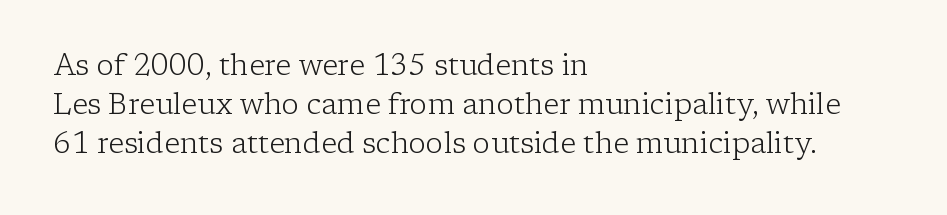
The image shows 29 px light serif type, upright; set left-aligned, normal line spacing (1.35x), normal letter spacing, not underlined; low stroke contrast and a medium x-height.
